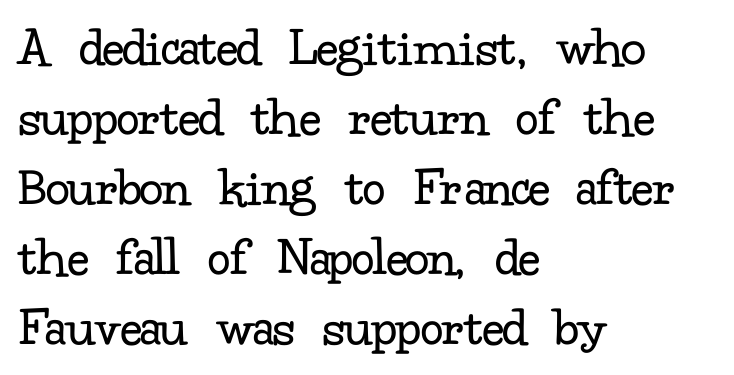
Q: Is the text bold? A: No.
Q: Is the text italic (slanted)? A: No, it is upright.
Q: Is the typeface a serif or a sans-serif typeface? A: Serif.
Q: Is the text underlined? A: No.
Q: How is the paragraph aligned? A: Left-aligned.
Q: Is the spacing between letters normal or unusually wide? A: Normal.
Q: Width (condensed, normal, or wide)? A: Normal.
Q: Stroke contrast? A: Low.
Q: x-height? A: Small.
Q: Monospaced? A: No.
